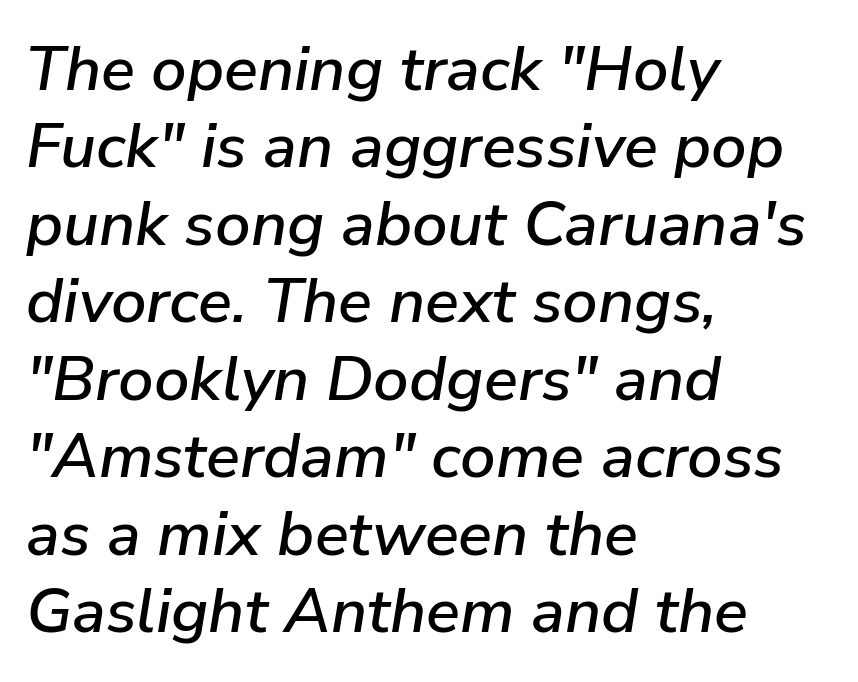
Q: Is the text italic (slanted)? A: Yes, it leans right by about 9 degrees.
Q: Is the text underlined? A: No.
Q: How is the paragraph aligned? A: Left-aligned.
Q: Is the spacing between letters normal or unusually wide? A: Normal.
Q: Width (condensed, normal, or wide)? A: Normal.
Q: Stroke contrast? A: Low.
Q: x-height? A: Medium.
Q: Monospaced? A: No.
